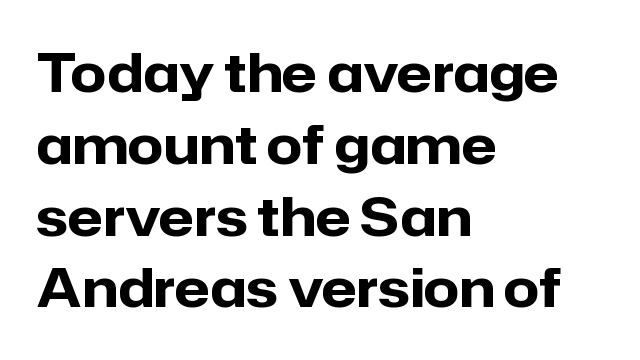
{"serif": "no", "italic": "no", "bold": "yes", "weight": "heavy", "width": "normal", "stroke_contrast": "low", "x_height": "medium", "monospaced": "no", "underline": "no", "align": "left", "line_spacing": "normal", "line_spacing_ratio": 1.38, "letter_spacing": "normal", "letter_spacing_em": 0.0, "glyph_px": 52}
